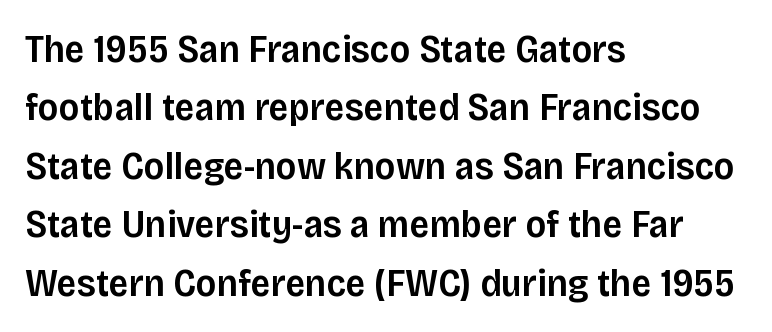
Q: Is the text bold? A: Semi-bold.
Q: Is the text italic (slanted)? A: No, it is upright.
Q: Is the typeface a serif or a sans-serif typeface? A: Sans-serif.
Q: Is the text underlined? A: No.
Q: How is the paragraph aligned? A: Left-aligned.
Q: Is the spacing between letters normal or unusually wide? A: Normal.
Q: Is the spacing between lines tight, normal or loose? A: Normal.
Q: Width (condensed, normal, or wide)? A: Normal.
Q: Stroke contrast? A: Low.
Q: x-height? A: Large.
Q: Monospaced? A: No.
